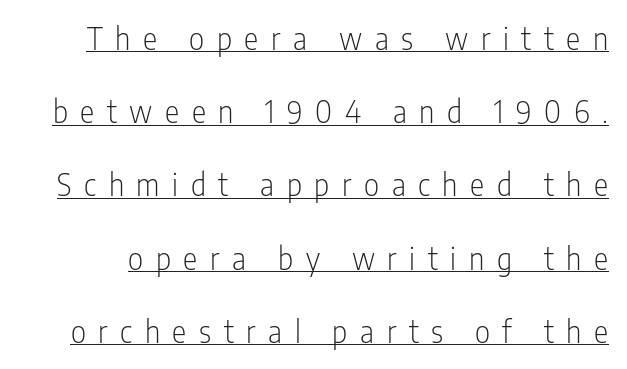
The image shows 30 px light, condensed sans-serif type, upright; set loose line spacing (2.44x), unusually wide letter spacing (+0.42 em), underlined; low stroke contrast and a medium x-height.
